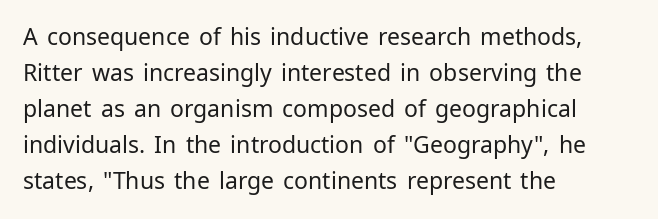
{"italic": "no", "bold": "no", "underline": "no", "align": "left", "line_spacing": "normal", "line_spacing_ratio": 1.56, "letter_spacing": "normal", "letter_spacing_em": 0.0, "glyph_px": 23}
